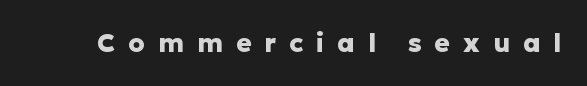
Q: Is the text bold? A: Yes.
Q: Is the text italic (slanted)? A: No, it is upright.
Q: Is the text underlined? A: No.
Q: Is the spacing between letters normal or unusually wide? A: Unusually wide.
